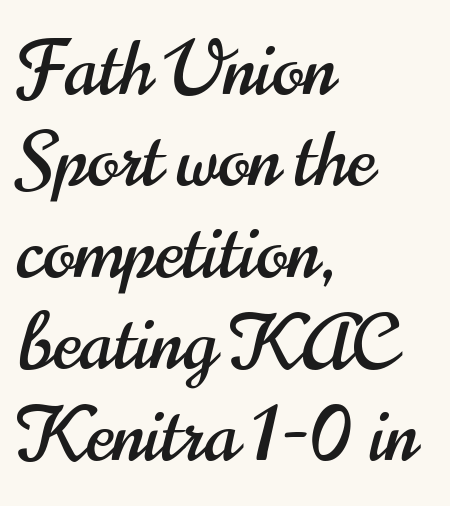
Q: Is the text italic (slanted)? A: Yes.
Q: Is the typeface a serif or a sans-serif typeface? A: Sans-serif.
Q: Is the text underlined? A: No.
Q: How is the paragraph aligned? A: Left-aligned.
Q: Is the spacing between letters normal or unusually wide? A: Normal.
Q: Width (condensed, normal, or wide)? A: Condensed.
Q: Stroke contrast? A: High.
Q: x-height? A: Small.
Q: Monospaced? A: No.
